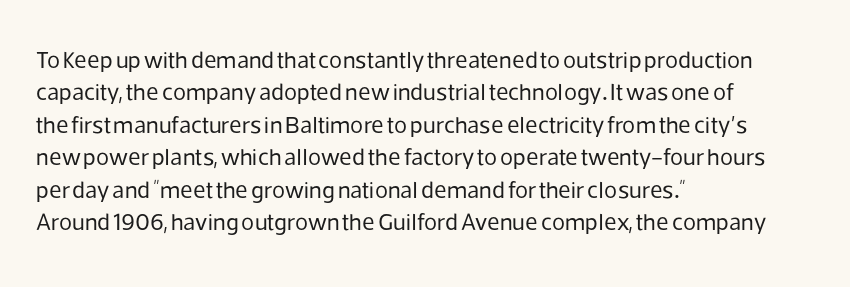
{"italic": "no", "bold": "no", "underline": "no", "align": "left", "line_spacing": "normal", "line_spacing_ratio": 1.35, "letter_spacing": "normal", "letter_spacing_em": 0.0, "glyph_px": 24}
